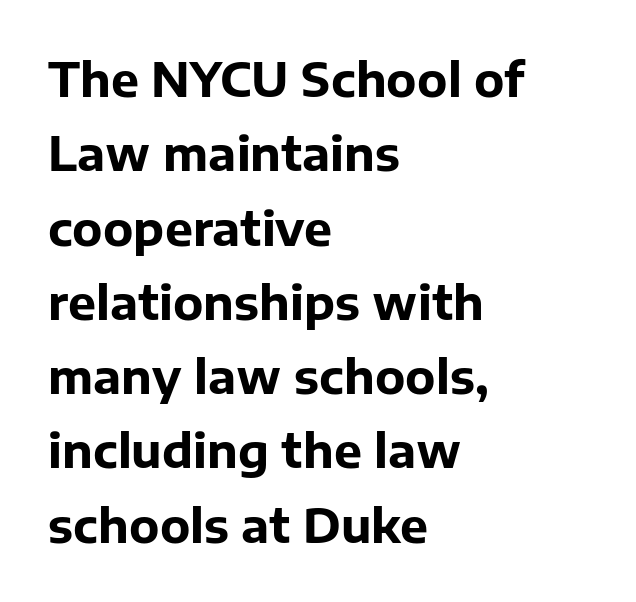
Letter spacing: default. This rendering features lettering with no underline. The lettering holds an erect, upright posture throughout. The designer left line spacing at the default.
